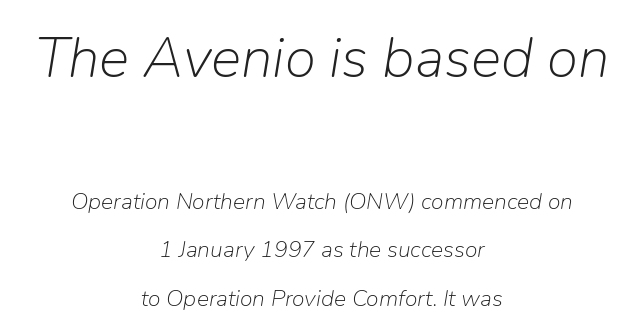
The image shows 57 px light type, italic (leaning right); set centered, loose line spacing (2.11x), normal letter spacing, not underlined; the first (top) block is 2.48x larger; low stroke contrast and a medium x-height.
